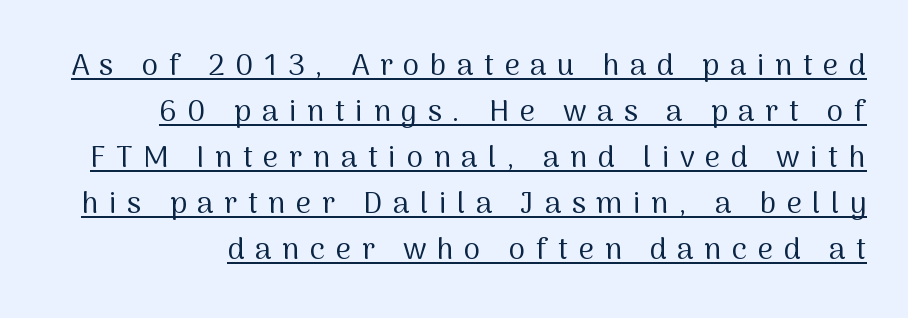
Q: Is the text bold? A: No.
Q: Is the text italic (slanted)? A: No, it is upright.
Q: Is the typeface a serif or a sans-serif typeface? A: Sans-serif.
Q: Is the text underlined? A: Yes.
Q: Is the spacing between letters normal or unusually wide? A: Unusually wide.
Q: Is the spacing between lines tight, normal or loose? A: Normal.
Q: Width (condensed, normal, or wide)? A: Normal.
Q: Stroke contrast? A: Medium.
Q: x-height? A: Medium.
Q: Monospaced? A: No.
